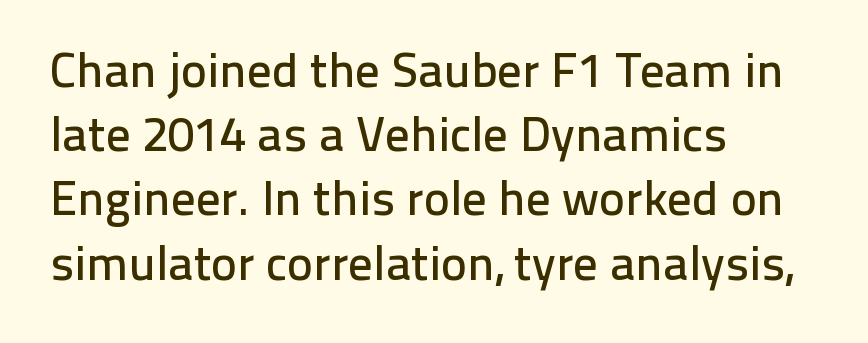
The lines sit at an ordinary, default distance from one another. Reading down the block, your eye returns to a fixed left position each line. Looks like regular typesetting: each glyph gets only the width it needs. Every character sits straight up, as roman type does. Tracking value appears to be zero — textbook default spacing.
